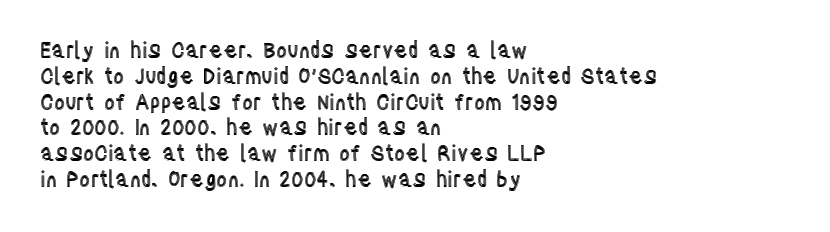
The image shows 21 px text type, upright; set left-aligned, line spacing 1.23x, normal letter spacing, not underlined.
